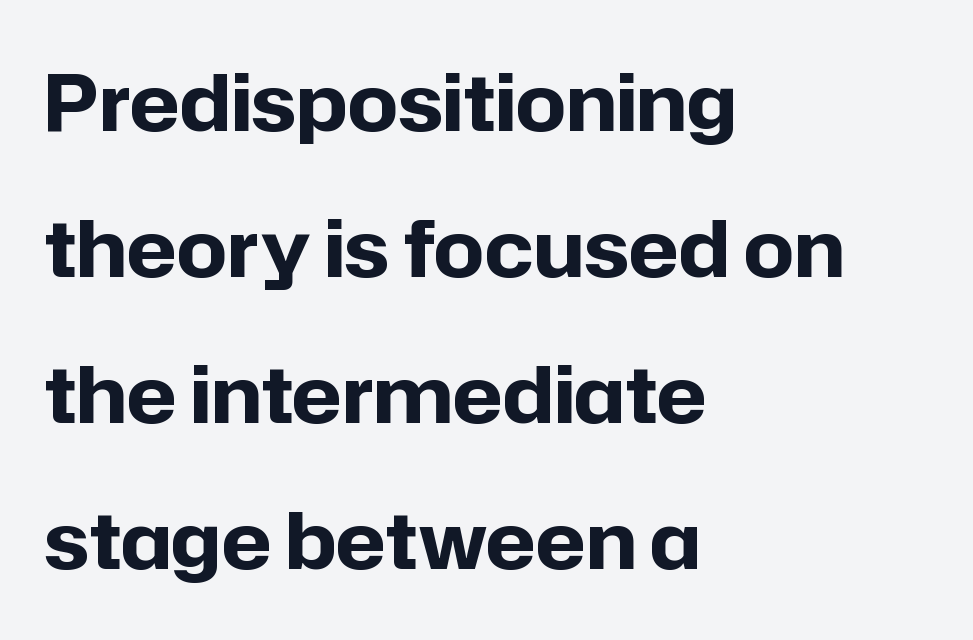
Grotesque or geometric, the face here clearly has no serifs. Horizontally, the lines are justified to the leading edge only. The lettering stays uniformly vertical, giving the passage a roman look. Spacing between characters is what you'd get straight out of the box.
